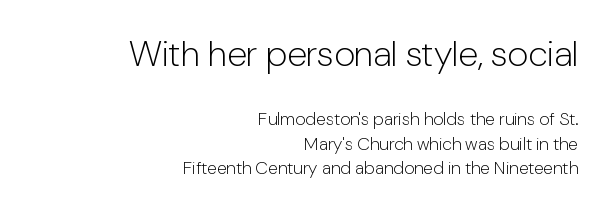
The image shows 36 px light sans-serif type, upright; set right-aligned, normal line spacing (1.35x), normal letter spacing, not underlined; the first (top) block is 2.0x larger; low stroke contrast and a medium x-height.
